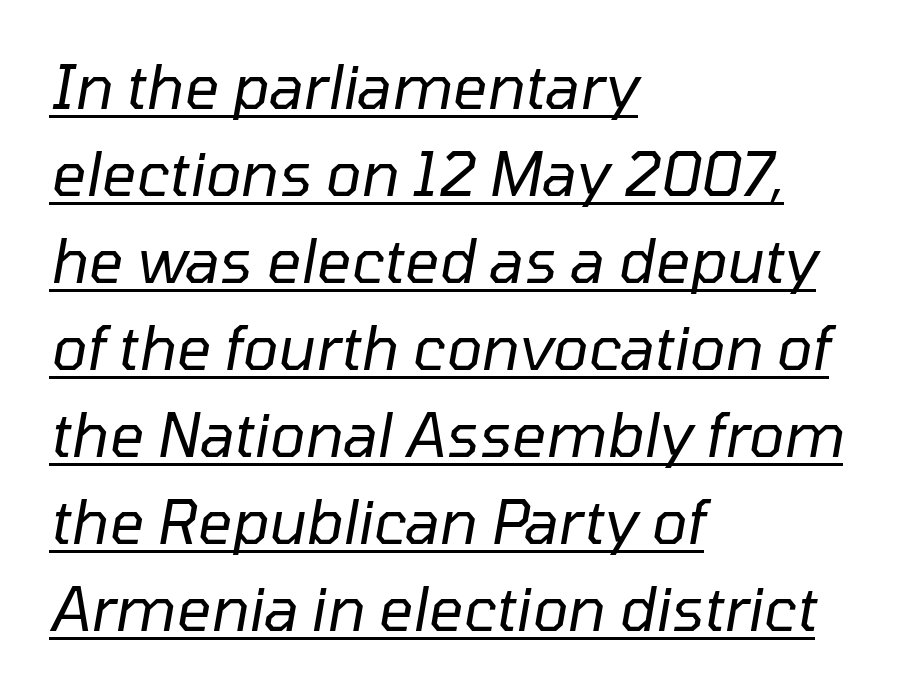
The image shows 60 px regular-weight type, italic (leaning right); set left-aligned, normal line spacing (1.45x), normal letter spacing, underlined; low stroke contrast and a medium x-height.
